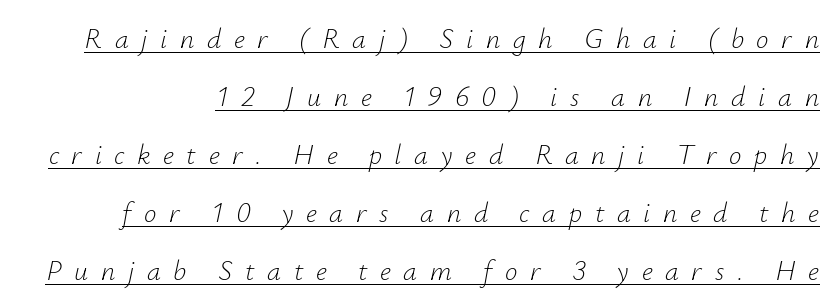
Words appear elongated and porous because spacing is wide. Is this a heavy cut? Hardly; it is regular or lighter. The lettering tilts uniformly, giving the passage an italic look. This sample has the flowing, uneven cadence of proportional lettering. Vertically, the passage feels expansive, rows floating well apart. A continuous stroke trails under the words, as in a hyperlink.
